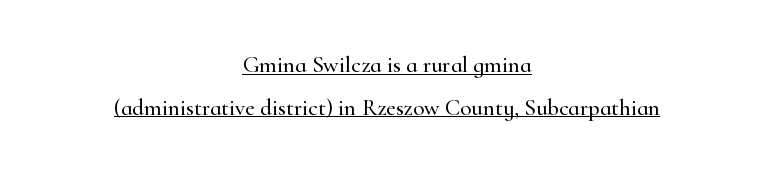
Q: Is the text italic (slanted)? A: No, it is upright.
Q: Is the text underlined? A: Yes.
Q: How is the paragraph aligned? A: Centered.
Q: Is the spacing between letters normal or unusually wide? A: Normal.
